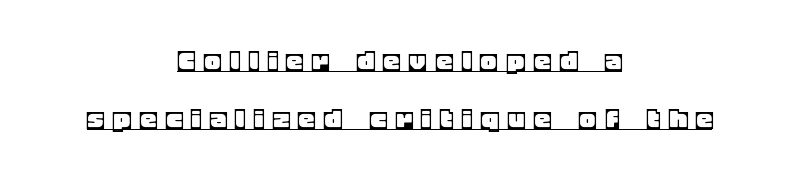
Q: Is the text italic (slanted)? A: No, it is upright.
Q: Is the text underlined? A: Yes.
Q: How is the paragraph aligned? A: Centered.
Q: Is the spacing between letters normal or unusually wide? A: Unusually wide.
Q: Width (condensed, normal, or wide)? A: Normal.
Q: x-height? A: Large.
Q: Monospaced? A: No.
